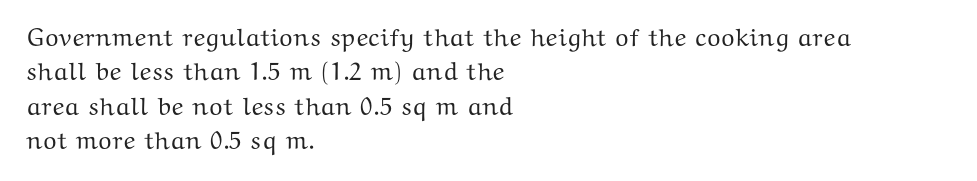
Q: Is the text italic (slanted)? A: No, it is upright.
Q: Is the text underlined? A: No.
Q: How is the paragraph aligned? A: Left-aligned.
Q: Is the spacing between letters normal or unusually wide? A: Normal.
Q: Is the spacing between lines tight, normal or loose? A: Normal.
